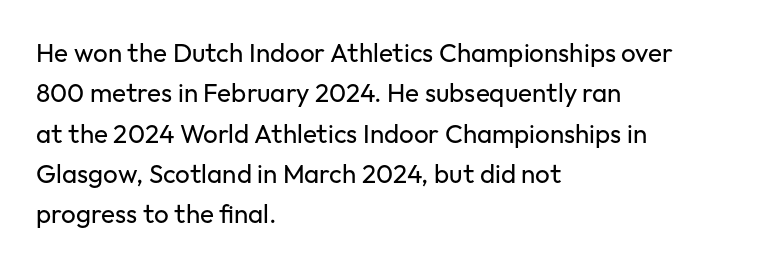
Check the space under the baseline: it is left empty. The type sits square on the baseline with zero lean. Line spacing here is normal. Casual observation: everything's shoved over to the left. Honestly, the letter spacing is just normal — you wouldn't notice it.
